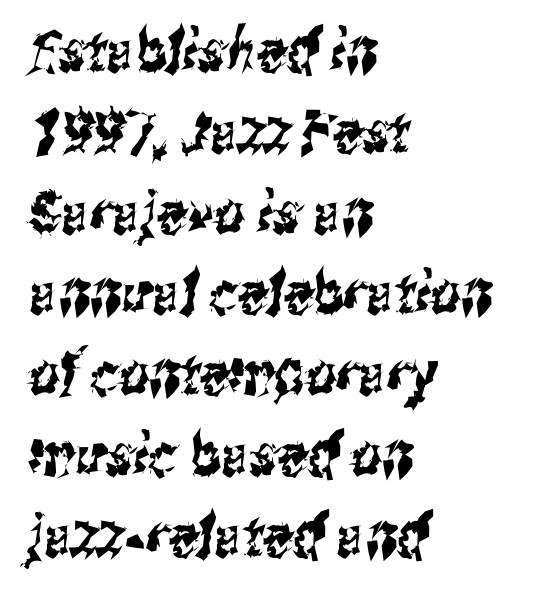
Has an underline been added? It has not. A typesetter would label this face a sans. Think of a printed novel: that variable character pitch is what you see here. The rows are spaced the way most documents space them. The horizontal fit of the characters is conventional and even.
